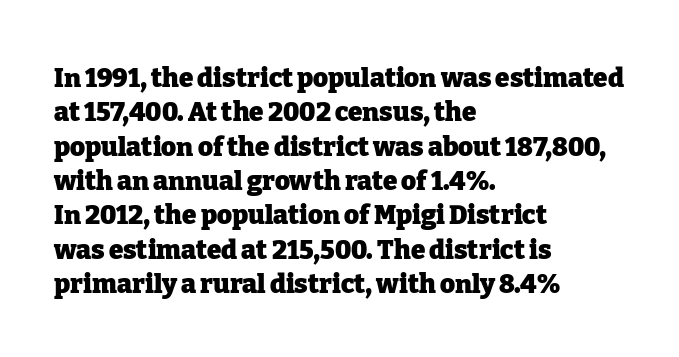
Q: Is the text bold? A: Yes.
Q: Is the text italic (slanted)? A: No, it is upright.
Q: Is the text underlined? A: No.
Q: How is the paragraph aligned? A: Left-aligned.
Q: Is the spacing between letters normal or unusually wide? A: Normal.
Q: Is the spacing between lines tight, normal or loose? A: Normal.
